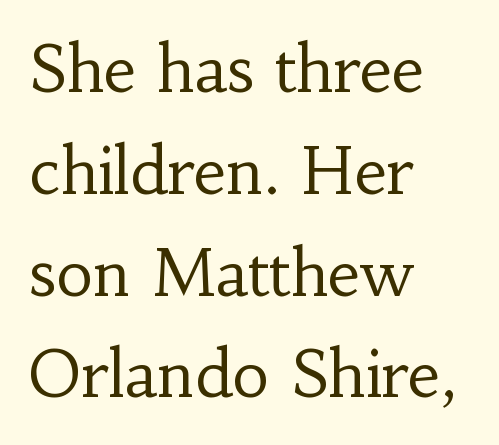
A normal amount of white space separates one row of letters from the next. The passage shown is not underscored anywhere. Proportional: the letters do not fall into vertical columns. The characters are drawn with everyday or finer stroke widths. Are there feet on the stems? There are — it's a serif. These lines stack with their left ends in a neat column.
